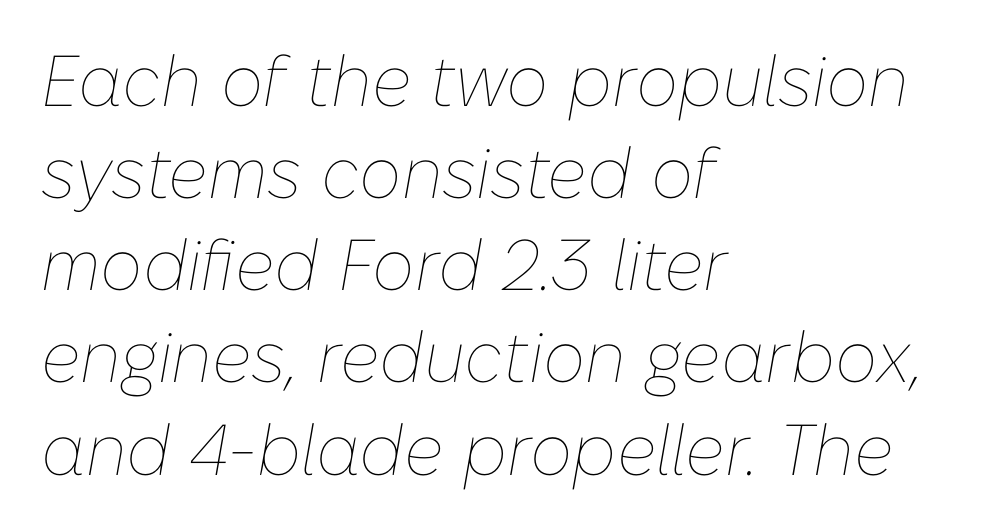
{"italic": "yes", "lean": "right", "slant_degrees": 10, "bold": "no", "weight": "thin", "width": "normal", "stroke_contrast": "low", "x_height": "medium", "monospaced": "no", "underline": "no", "align": "left", "line_spacing": "normal", "line_spacing_ratio": 1.28, "letter_spacing": "normal", "letter_spacing_em": 0.0, "glyph_px": 72}
